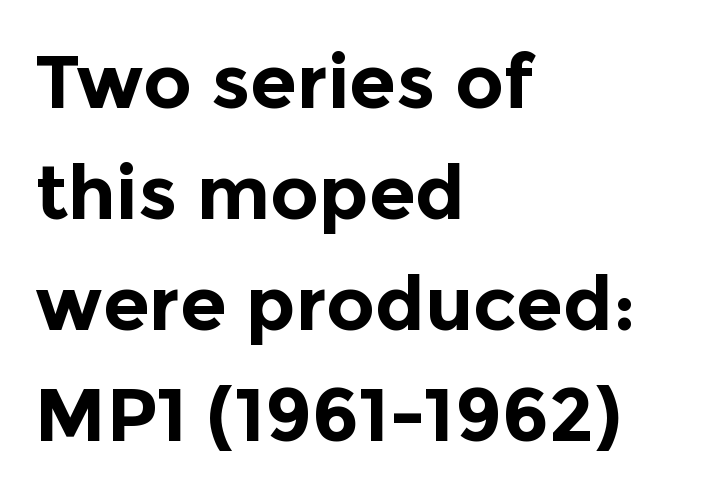
Q: Is the text bold? A: Yes.
Q: Is the text italic (slanted)? A: No, it is upright.
Q: Is the typeface a serif or a sans-serif typeface? A: Sans-serif.
Q: Is the text underlined? A: No.
Q: How is the paragraph aligned? A: Left-aligned.
Q: Is the spacing between letters normal or unusually wide? A: Normal.
Q: Is the spacing between lines tight, normal or loose? A: Normal.
Q: Width (condensed, normal, or wide)? A: Normal.
Q: x-height? A: Medium.
Q: Monospaced? A: No.
